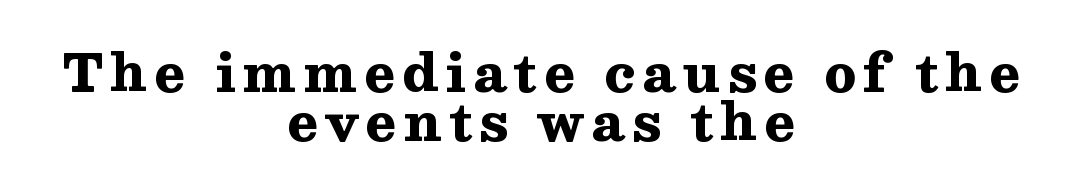
Q: Is the text bold? A: Yes.
Q: Is the text italic (slanted)? A: No, it is upright.
Q: Is the typeface a serif or a sans-serif typeface? A: Serif.
Q: Is the text underlined? A: No.
Q: How is the paragraph aligned? A: Centered.
Q: Is the spacing between lines tight, normal or loose? A: Tight.
Q: Width (condensed, normal, or wide)? A: Wide.
Q: Stroke contrast? A: Medium.
Q: x-height? A: Medium.
Q: Monospaced? A: No.
